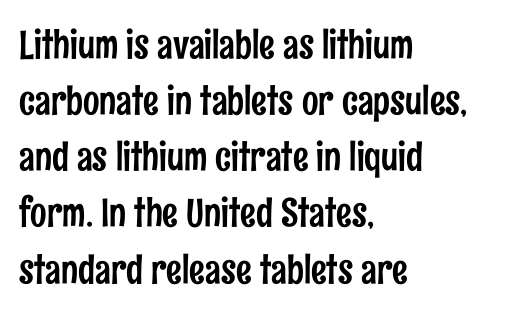
{"serif": "no", "italic": "no", "width": "condensed", "stroke_contrast": "low", "x_height": "medium", "monospaced": "no", "underline": "no", "align": "left", "line_spacing": "normal", "line_spacing_ratio": 1.44, "letter_spacing": "normal", "letter_spacing_em": 0.0, "glyph_px": 39}
